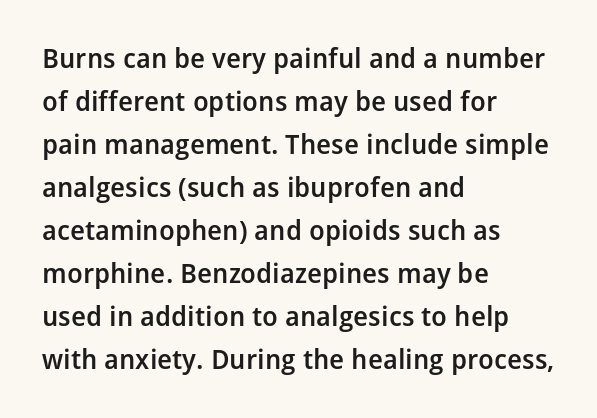
The image shows 27 px text type, upright; set left-aligned, normal line spacing (1.59x), normal letter spacing, not underlined.
